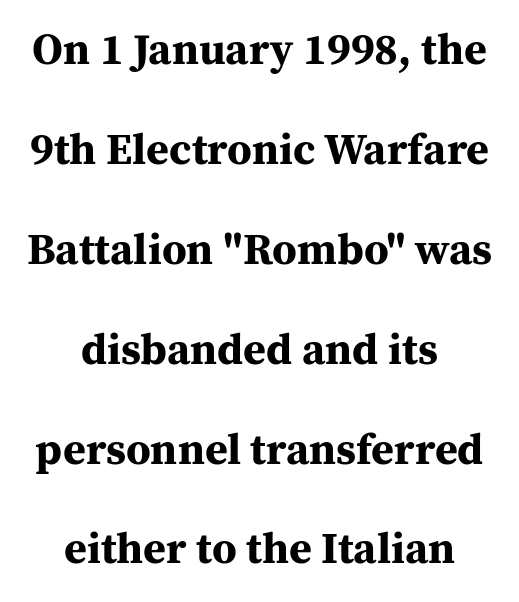
Q: Is the text bold? A: Yes.
Q: Is the text italic (slanted)? A: No, it is upright.
Q: Is the typeface a serif or a sans-serif typeface? A: Serif.
Q: Is the text underlined? A: No.
Q: How is the paragraph aligned? A: Centered.
Q: Is the spacing between letters normal or unusually wide? A: Normal.
Q: Is the spacing between lines tight, normal or loose? A: Loose.
Q: Width (condensed, normal, or wide)? A: Normal.
Q: Stroke contrast? A: Medium.
Q: x-height? A: Medium.
Q: Monospaced? A: No.
